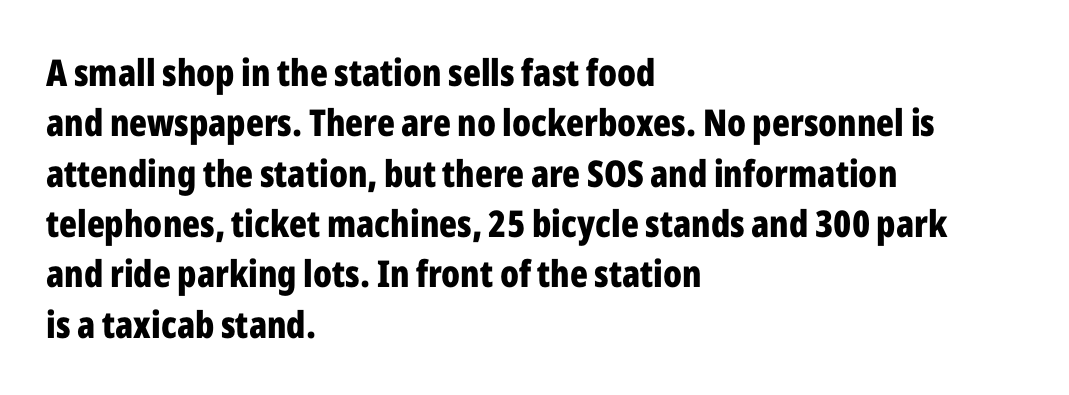
A typesetter would call this proportional, since set widths differ per character. The passage shown stacks its lines at a standard gap. The letters stand upright; this is a roman face. On the weight axis this lands at bold, roughly 700.
